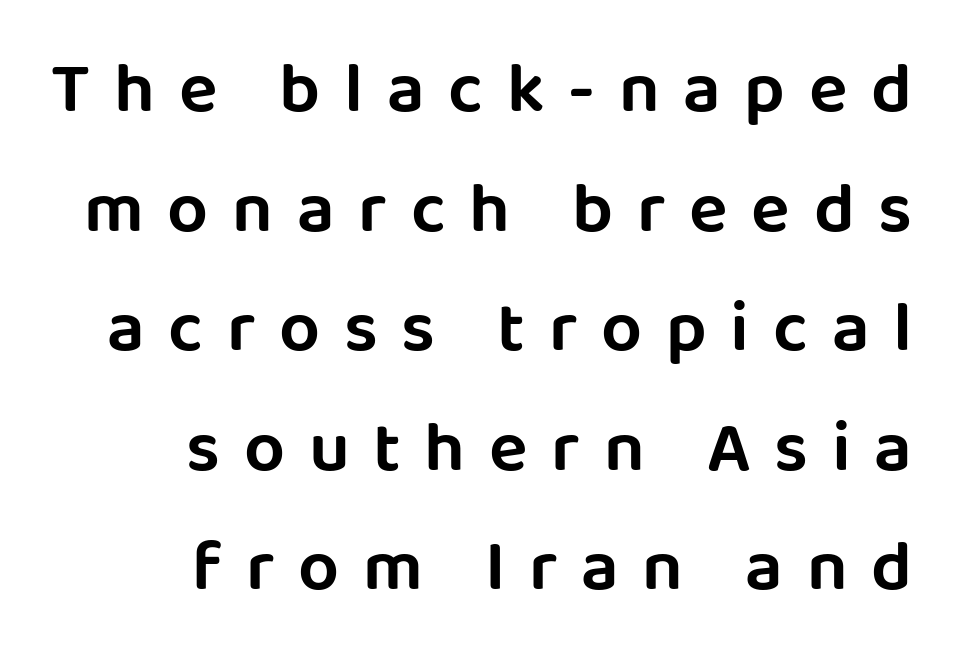
Descender tails drop into unmarked territory. The rendering uses natural spacing where letterforms have individual widths. The lines in this sample share a right terminus and differ only in where they begin. Typographically, this falls in the sans-serif category. If you measured baseline to baseline, you'd find a middling distance.
